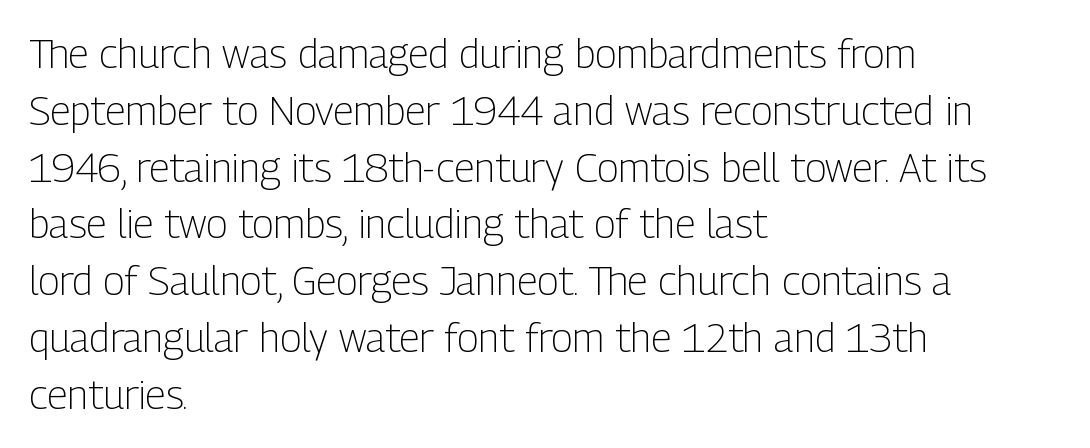
The image shows 40 px light, condensed sans-serif type, upright; set left-aligned, normal line spacing (1.42x), normal letter spacing, not underlined; low stroke contrast and a medium x-height.
